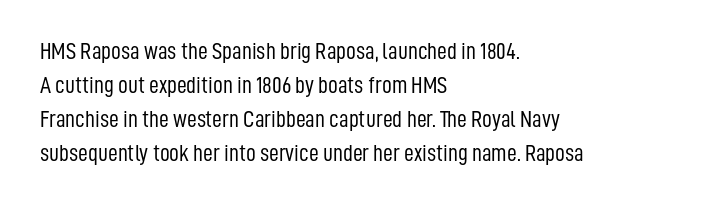
Q: Is the text bold? A: No.
Q: Is the text italic (slanted)? A: No, it is upright.
Q: Is the text underlined? A: No.
Q: How is the paragraph aligned? A: Left-aligned.
Q: Is the spacing between letters normal or unusually wide? A: Normal.
Q: Is the spacing between lines tight, normal or loose? A: Normal.
